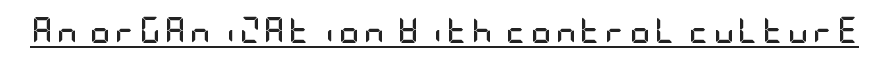
Q: Is the text bold? A: Yes.
Q: Is the text italic (slanted)? A: No, it is upright.
Q: Is the text underlined? A: Yes.
